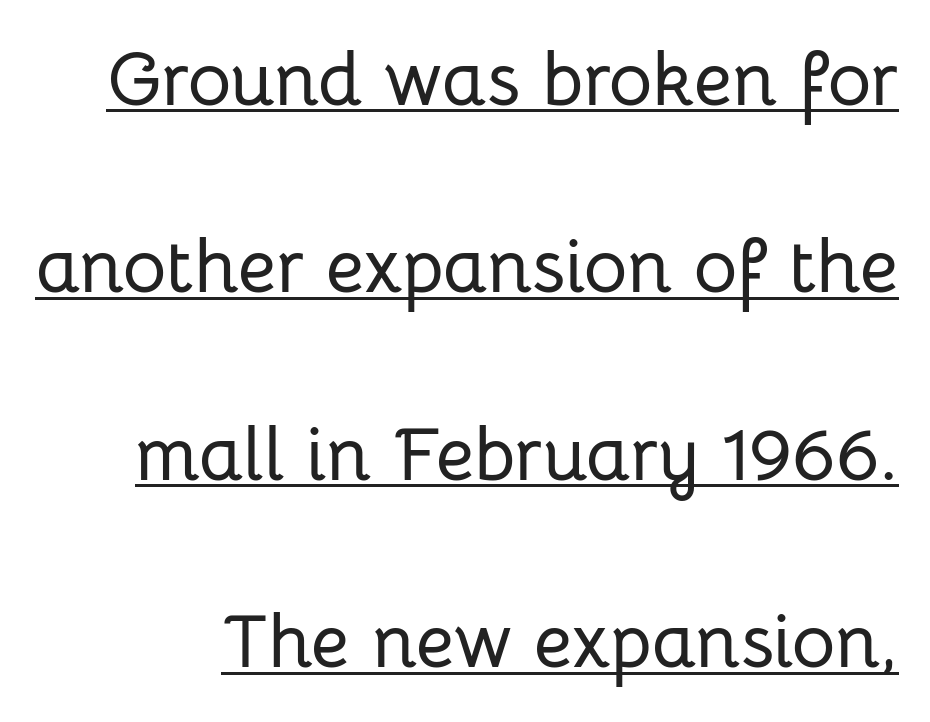
{"serif": "no", "italic": "no", "width": "normal", "stroke_contrast": "low", "x_height": "medium", "monospaced": "no", "underline": "yes", "line_spacing": "loose", "line_spacing_ratio": 2.5, "letter_spacing": "normal", "letter_spacing_em": 0.0, "glyph_px": 75}
